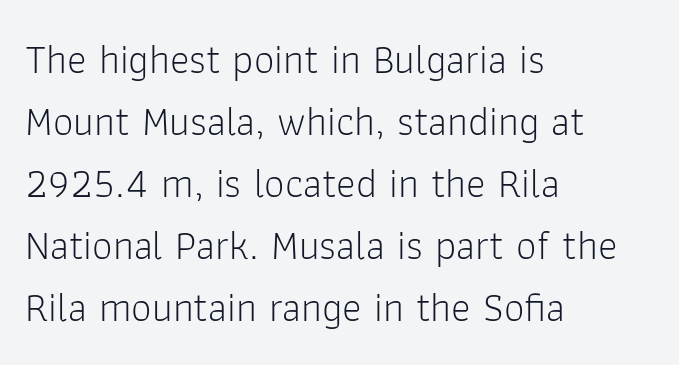
The image shows 41 px light sans-serif type, upright; set left-aligned, normal line spacing (1.51x), normal letter spacing, not underlined; low stroke contrast and a medium x-height.
